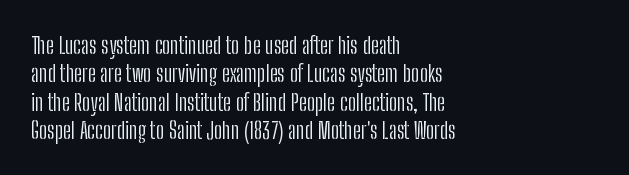
The image shows 23 px text type, upright; set left-aligned, line spacing 1.23x, normal letter spacing, not underlined.
